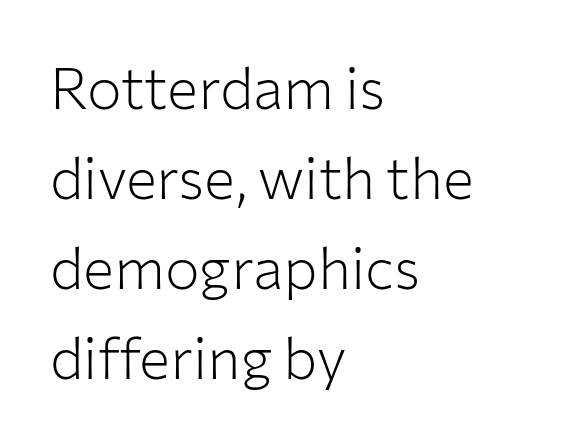
Notice how the passage keeps a crisp vertical edge on the left only. In terms of letterspacing, this is plain default setting. The strip under each line holds only bare page. Each new line begins a customary step beneath the previous one.
